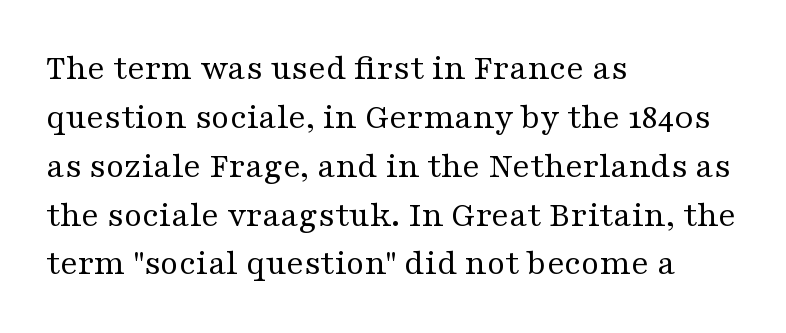
Summary of weight: not heavy and not bold. Observe the ordinary spacing: letters are neighbours, not strangers. The leading is moderate, giving the passage an even texture. The lines are quadded left. Do the characters align in a grid? No, the font is proportional. No italicization has been applied; the sample stays upright.
